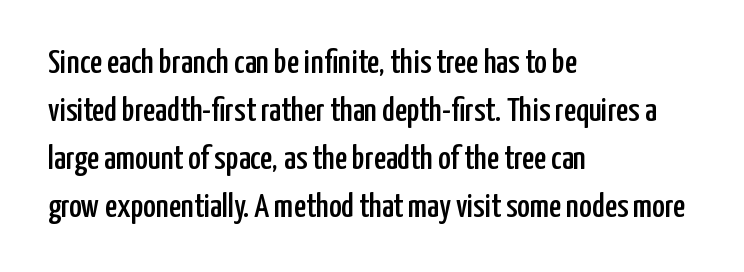
The image shows 34 px condensed sans-serif type, upright; set left-aligned, normal line spacing (1.41x), normal letter spacing, not underlined; low stroke contrast and a medium x-height.
